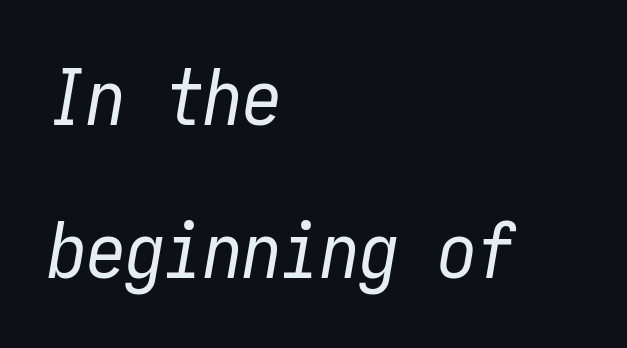
Q: Is the text bold? A: No.
Q: Is the text italic (slanted)? A: Yes, it leans right by about 10 degrees.
Q: Is the text underlined? A: No.
Q: How is the paragraph aligned? A: Left-aligned.
Q: Is the spacing between letters normal or unusually wide? A: Normal.
Q: Is the spacing between lines tight, normal or loose? A: Loose.
Q: Width (condensed, normal, or wide)? A: Condensed.
Q: Stroke contrast? A: Low.
Q: x-height? A: Medium.
